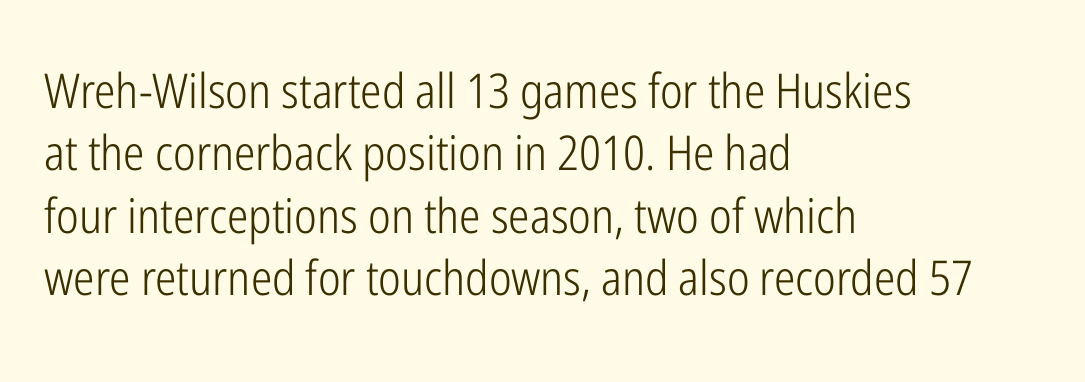
Vertical strokes here are truly vertical. Rows of type keep a routine distance in the vertical direction. Proportional: the letters do not fall into vertical columns. This rendering features lettering with no underline. This sample uses a sans-serif face. This rendering uses left alignment, leaving the right contour irregular.
